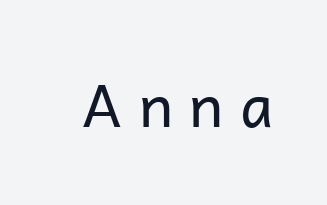
Weight: in the light-to-regular range. The glyphs in this specimen are sans serif. Glance below the letters and you will spot only blank space. The type sits square on the baseline with zero lean.
